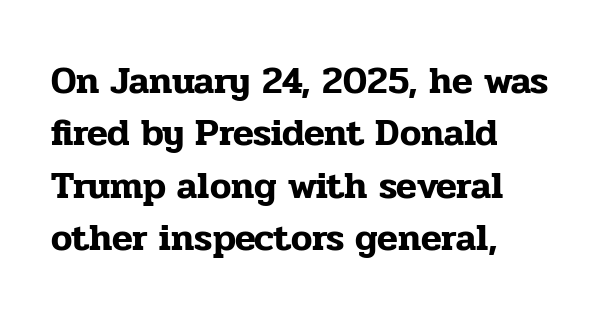
{"serif": "yes", "italic": "no", "width": "normal", "stroke_contrast": "low", "x_height": "medium", "monospaced": "no", "underline": "no", "align": "left", "line_spacing": "normal", "line_spacing_ratio": 1.38, "letter_spacing": "normal", "letter_spacing_em": 0.0, "glyph_px": 38}
